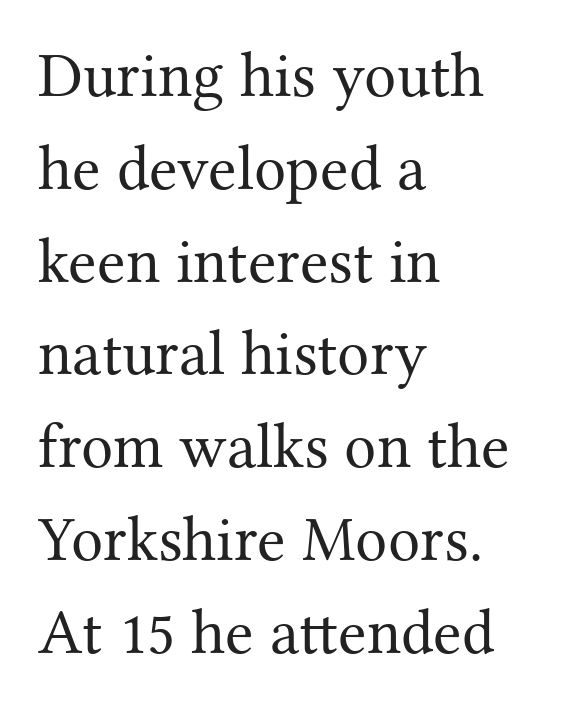
The image shows 64 px regular-weight serif type, upright; set left-aligned, normal line spacing (1.45x), normal letter spacing, not underlined; medium stroke contrast and a medium x-height.
